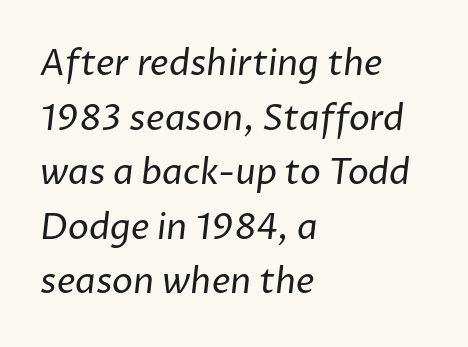
This is sans-serif lettering, the kind often seen on screens and signage. The block of text has a typical density, with ordinary space between rows. Notice how the passage keeps a crisp vertical edge on the left only. Caption: standard tracking, unaltered. The passage shown is not underscored anywhere.
